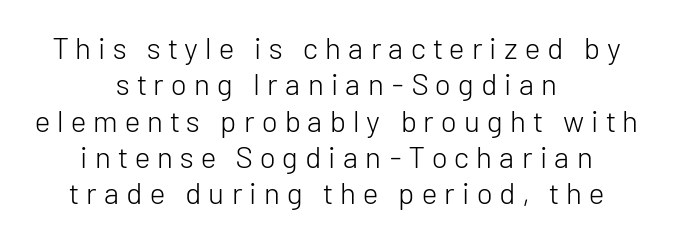
Stems here are at most as thick as an everyday book face. Is the block centered? Yes — each line is placed symmetrically about the middle. Varying glyph widths throughout — classic text-font behaviour. Is there any slant? The stems are plumb.
